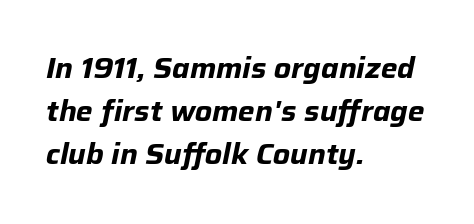
Each glyph is drawn with heavy, bold strokes. Beneath every word, the page is bare. Line spacing here is normal. This sample has the flowing, uneven cadence of proportional lettering. Between one letter and the next there's only the usual sliver of space.
